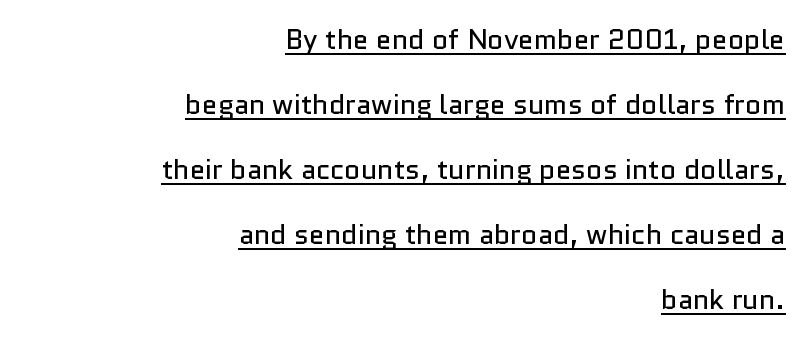
The image shows 28 px regular-weight sans-serif type, upright; set right-aligned, loose line spacing (2.32x), normal letter spacing, underlined; low stroke contrast and a medium x-height.
